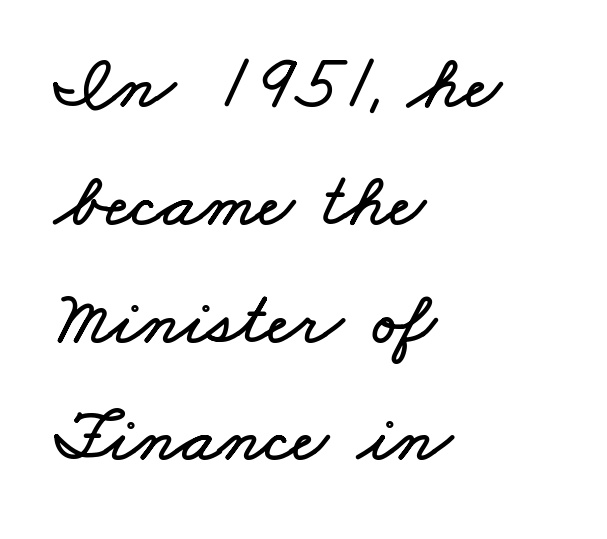
{"width": "wide", "stroke_contrast": "low", "x_height": "small", "monospaced": "no", "underline": "no", "align": "left", "line_spacing": "normal", "line_spacing_ratio": 1.55, "letter_spacing": "normal", "letter_spacing_em": 0.0, "glyph_px": 76}
